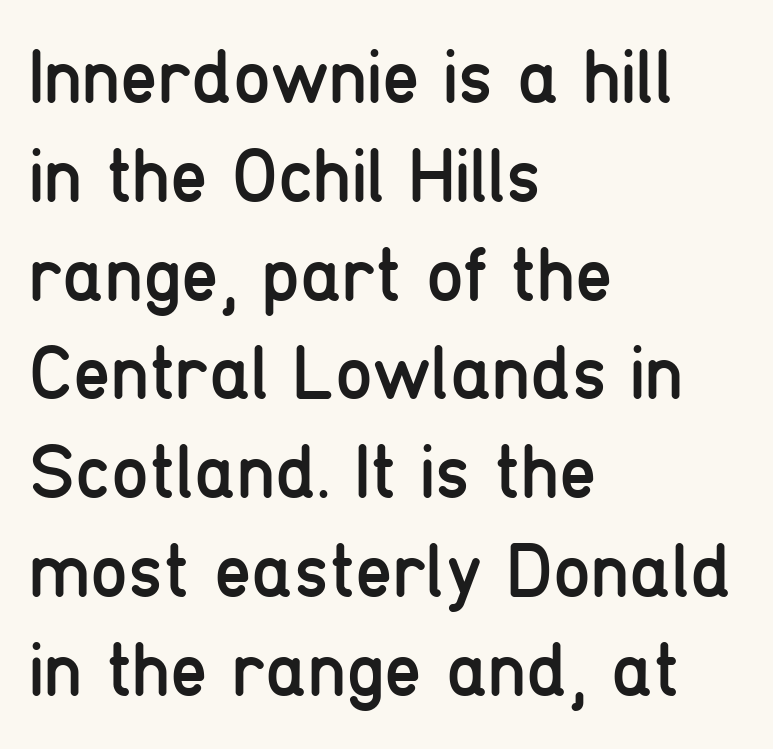
{"serif": "no", "italic": "no", "bold": "no", "weight": "regular", "width": "condensed", "stroke_contrast": "low", "x_height": "medium", "monospaced": "no", "underline": "no", "align": "left", "line_spacing": "normal", "line_spacing_ratio": 1.3, "letter_spacing": "normal", "letter_spacing_em": 0.0, "glyph_px": 76}
